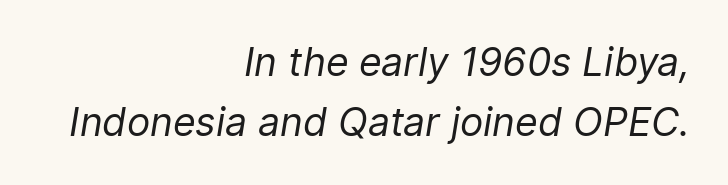
{"italic": "yes", "lean": "right", "slant_degrees": 9, "bold": "no", "weight": "regular", "width": "normal", "stroke_contrast": "low", "x_height": "medium", "monospaced": "no", "underline": "no", "align": "right", "line_spacing": "normal", "line_spacing_ratio": 1.54, "letter_spacing": "normal", "letter_spacing_em": 0.0, "glyph_px": 39}
